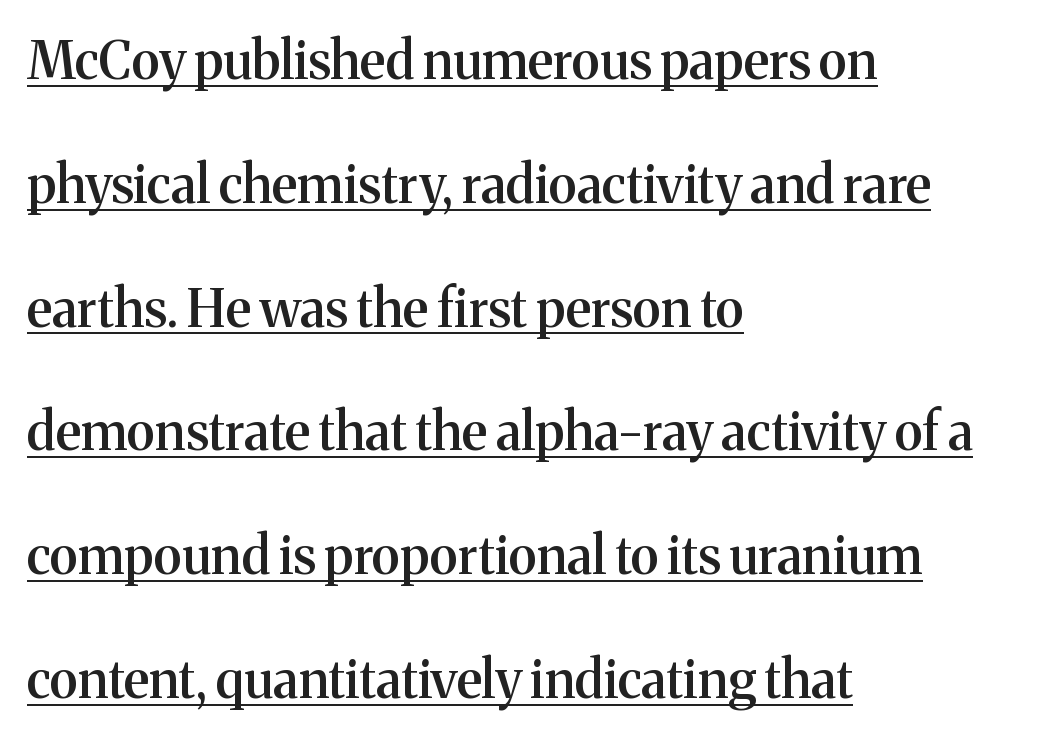
Q: Is the text bold? A: Semi-bold.
Q: Is the text italic (slanted)? A: No, it is upright.
Q: Is the typeface a serif or a sans-serif typeface? A: Serif.
Q: Is the text underlined? A: Yes.
Q: How is the paragraph aligned? A: Left-aligned.
Q: Is the spacing between letters normal or unusually wide? A: Normal.
Q: Is the spacing between lines tight, normal or loose? A: Loose.
Q: Width (condensed, normal, or wide)? A: Normal.
Q: Stroke contrast? A: Medium.
Q: x-height? A: Medium.
Q: Monospaced? A: No.
